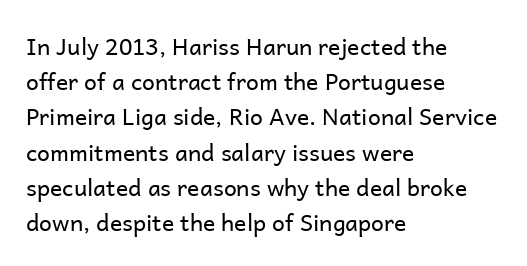
{"italic": "no", "bold": "no", "underline": "no", "align": "left", "line_spacing": "normal", "line_spacing_ratio": 1.53, "letter_spacing": "normal", "letter_spacing_em": 0.0, "glyph_px": 23}
